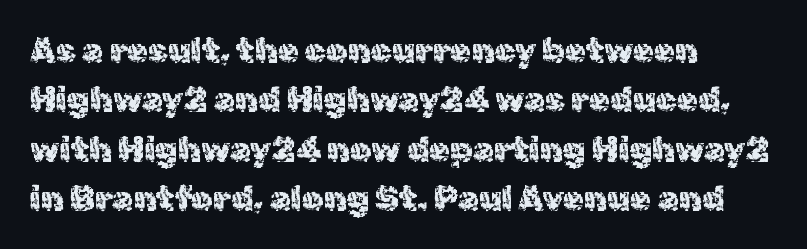
{"serif": "no", "italic": "no", "width": "normal", "x_height": "medium", "monospaced": "no", "underline": "no", "align": "left", "line_spacing": "normal", "line_spacing_ratio": 1.45, "letter_spacing": "normal", "letter_spacing_em": 0.0, "glyph_px": 34}
